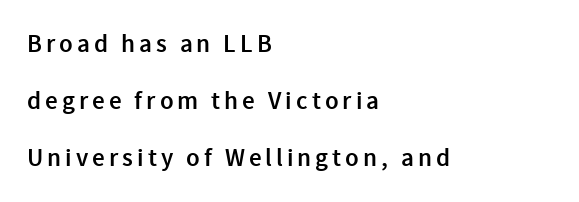
The image shows 25 px text type, upright; set left-aligned, loose line spacing (2.28x), not underlined.
